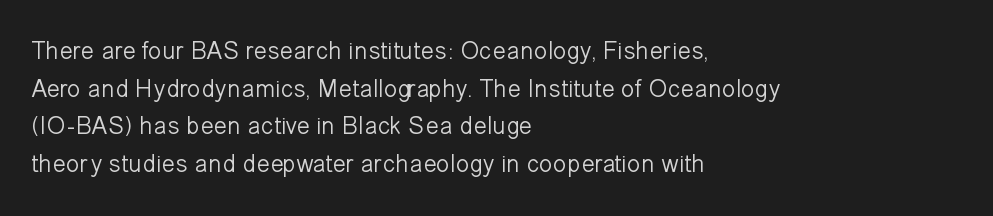
Q: Is the text bold? A: No.
Q: Is the text italic (slanted)? A: No, it is upright.
Q: Is the text underlined? A: No.
Q: How is the paragraph aligned? A: Left-aligned.
Q: Is the spacing between letters normal or unusually wide? A: Normal.
Q: Is the spacing between lines tight, normal or loose? A: Normal.
